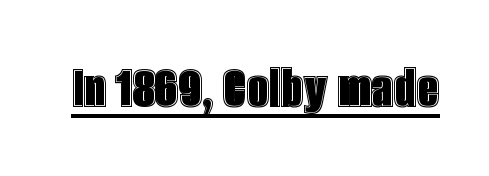
{"italic": "no", "width": "condensed", "x_height": "large", "monospaced": "no", "underline": "yes", "letter_spacing": "normal", "letter_spacing_em": 0.0, "glyph_px": 63}
